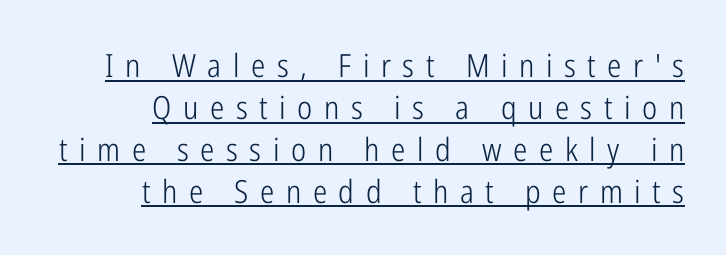
The image shows 32 px light, condensed sans-serif type, upright; set right-aligned, normal line spacing (1.31x), unusually wide letter spacing (+0.36 em), underlined; low stroke contrast and a medium x-height.
